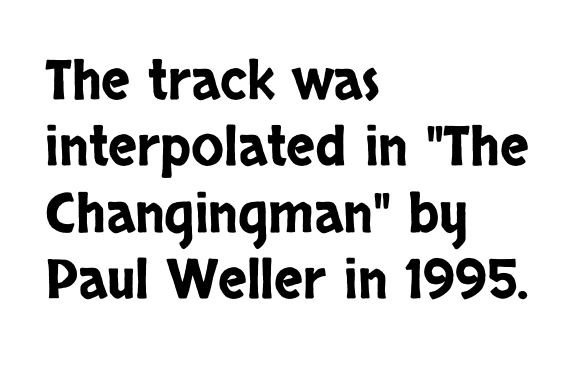
{"serif": "no", "italic": "no", "width": "condensed", "stroke_contrast": "low", "x_height": "large", "monospaced": "no", "underline": "no", "align": "left", "line_spacing_ratio": 1.23, "letter_spacing": "normal", "letter_spacing_em": 0.0, "glyph_px": 54}
